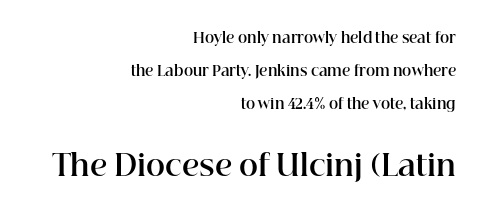
{"serif": "yes", "italic": "no", "bold": "yes", "weight": "bold", "width": "normal", "stroke_contrast": "high", "x_height": "medium", "monospaced": "no", "underline": "no", "align": "right", "line_spacing": "loose", "line_spacing_ratio": 2.34, "letter_spacing": "normal", "letter_spacing_em": 0.0, "larger_block": "second", "size_ratio": 2.07, "glyph_px": 29}
